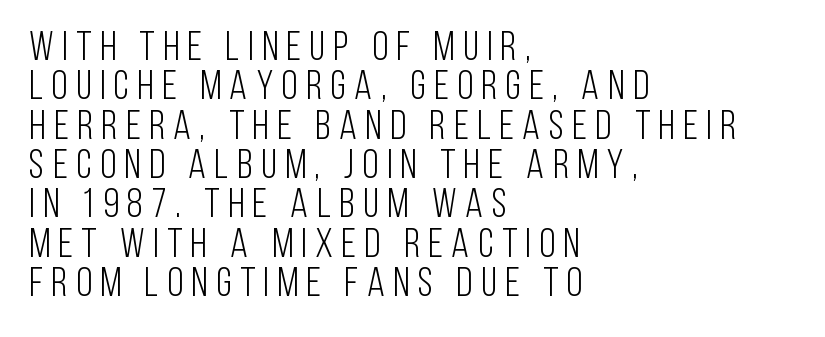
How would I describe the line gaps? Narrow and economical. These lines were composed using upright roman letters. Here the designer chose a conventional face with non-uniform glyph widths. Caption: face not bold, strokes unweighted. Type style note: lacks serifs. The tracking reads as deliberately expanded to a designer's eye.
